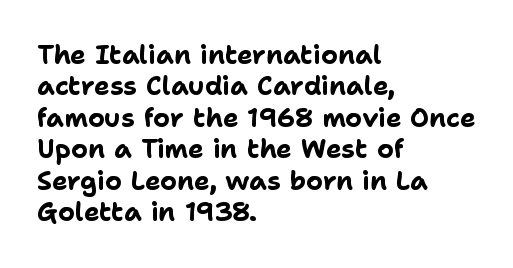
Q: Is the text bold? A: Yes.
Q: Is the text italic (slanted)? A: No, it is upright.
Q: Is the text underlined? A: No.
Q: How is the paragraph aligned? A: Left-aligned.
Q: Is the spacing between letters normal or unusually wide? A: Normal.
